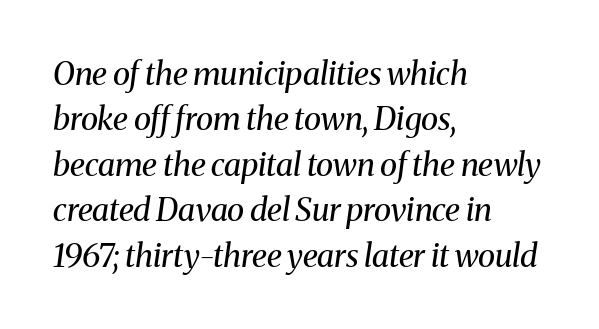
Baseline-to-baseline distance is the conventional proportion of letter height. Does the lettering tilt? It does — this is italic. How are the letters spaced? Ordinarily, with no added tracking. Horizontal alignment here is leftward, the default for most running prose. This is serif lettering, the kind often seen in printed books.
